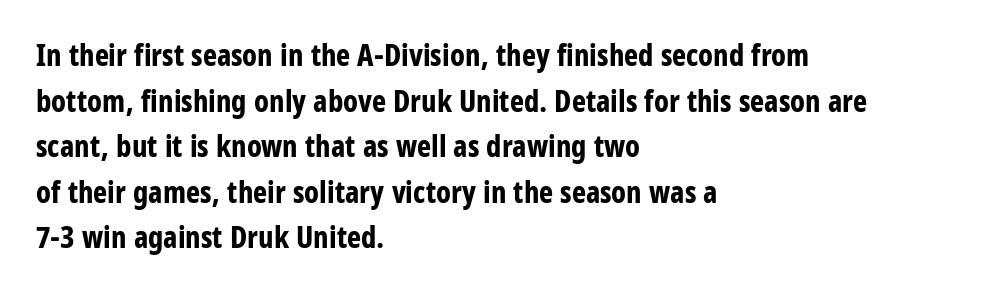
Plenty of ink on the page — the face is bold. A bare baseline throughout the passage. The face used here is proportionally spaced, like ordinary book or web type. This rendering employs a face without finishing strokes, i.e., a sans-serif. The passage is arranged the way most books set body copy — flush left.
